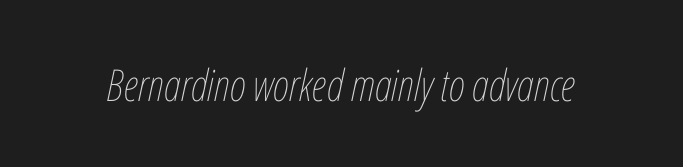
Q: Is the text bold? A: No.
Q: Is the text italic (slanted)? A: Yes, it leans right by about 12 degrees.
Q: Is the text underlined? A: No.
Q: Is the spacing between letters normal or unusually wide? A: Normal.
Q: Width (condensed, normal, or wide)? A: Condensed.
Q: Stroke contrast? A: Low.
Q: x-height? A: Medium.
Q: Monospaced? A: No.
